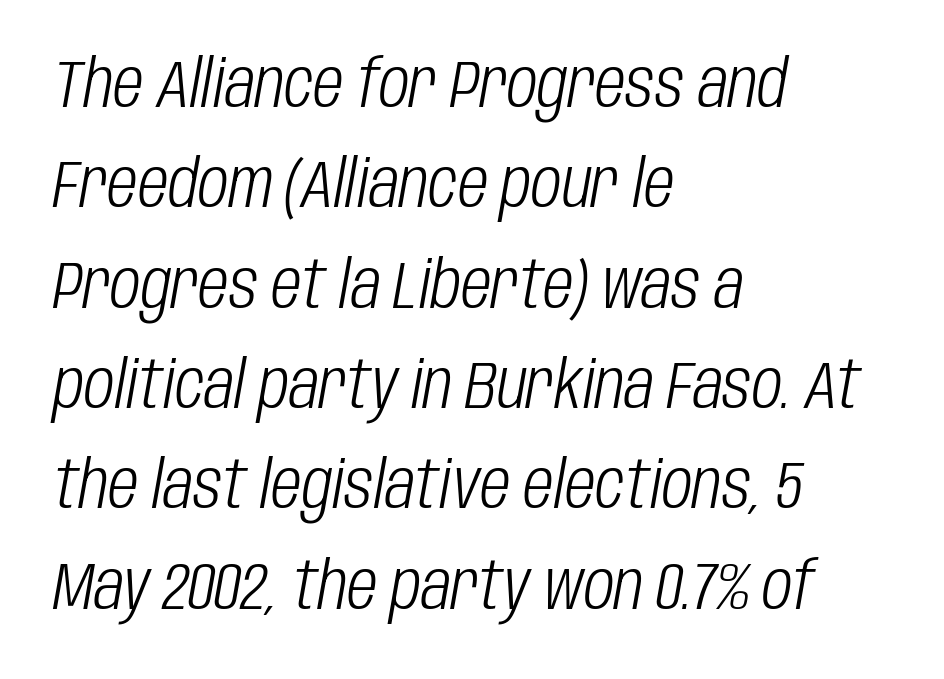
The image shows 66 px light, condensed type, italic (leaning right); set left-aligned, normal line spacing (1.52x), normal letter spacing, not underlined; low stroke contrast and a large x-height.
